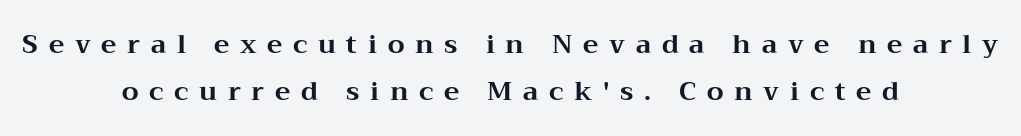
{"italic": "no", "bold": "yes", "underline": "no", "align": "center", "line_spacing_ratio": 1.81, "letter_spacing": "wide", "letter_spacing_em": 0.41, "glyph_px": 26}
